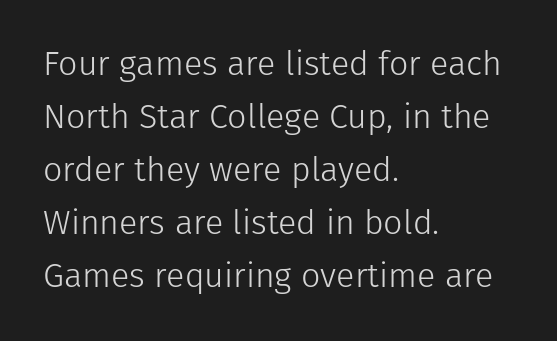
Q: Is the text bold? A: No.
Q: Is the text italic (slanted)? A: No, it is upright.
Q: Is the typeface a serif or a sans-serif typeface? A: Sans-serif.
Q: Is the text underlined? A: No.
Q: How is the paragraph aligned? A: Left-aligned.
Q: Is the spacing between letters normal or unusually wide? A: Normal.
Q: Is the spacing between lines tight, normal or loose? A: Normal.
Q: Width (condensed, normal, or wide)? A: Normal.
Q: Stroke contrast? A: Low.
Q: x-height? A: Medium.
Q: Monospaced? A: No.
